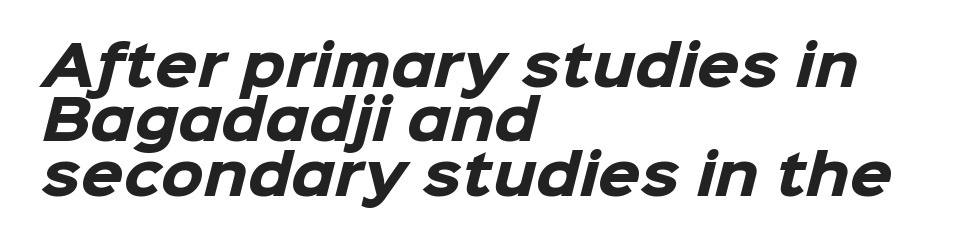
The image shows 55 px heavy sans-serif type; set left-aligned, tight line spacing (0.99x), normal letter spacing, not underlined; low stroke contrast and a medium x-height.
